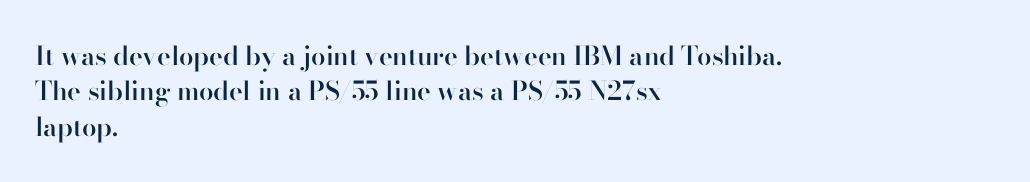
Quick note: underline off. Is the letter spacing exaggerated? No — it looks like the ordinary default. Each new line begins a customary step beneath the previous one. Its strokes are somewhat broadened, the hallmark of semibold type.
